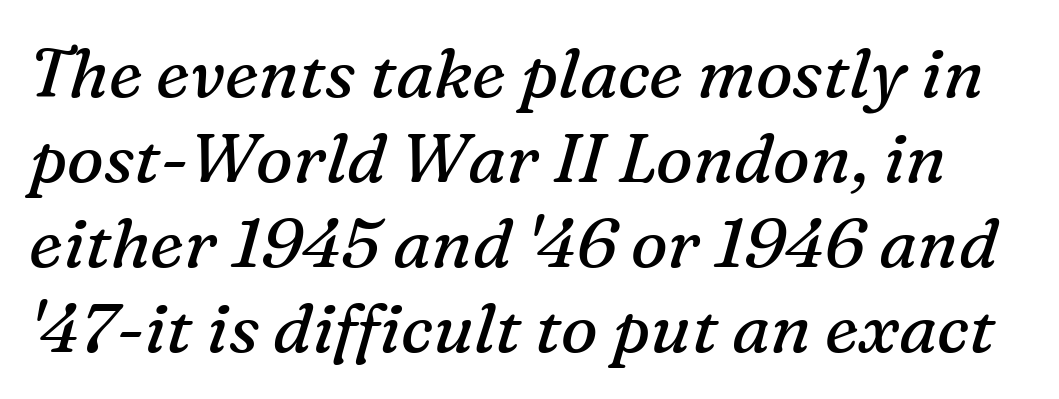
Rendered with sloped, italic letterforms. Typographically, this falls in the serif category. The horizontal fit of the characters is conventional and even. The zone under the glyphs is completely vacant. Each letter keeps its own natural width here, so spacing adapts to shape.
